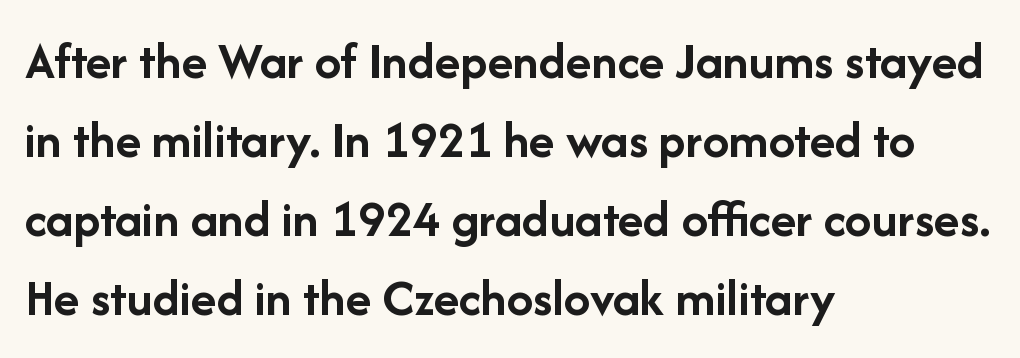
The specimen omits any rule beneath the text block's lines. Strokes here are thick enough to call this a true bold. Successive baselines arrive at the customary interval. A typesetter would label this face a sans. Notice how the stems are strictly vertical — no italics here. Each letter keeps its own natural width here, so spacing adapts to shape.
